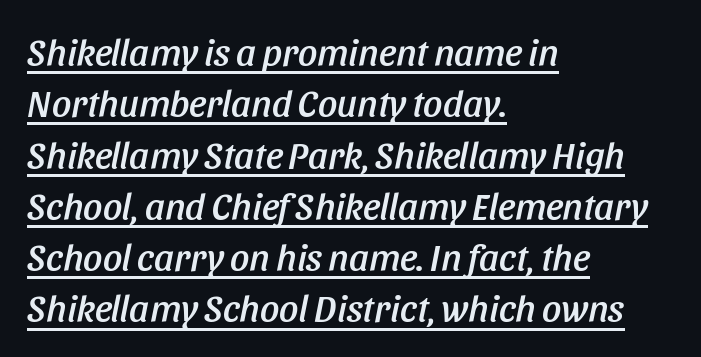
Horizontal alignment here is leftward, the default for most running prose. You could call the tracking neutral — neither tight nor loose. Would a proofreader flag this as italicized? Yes. Here the designer chose a conventional face with non-uniform glyph widths. Evenly set lines give the paragraph a standard silhouette.
